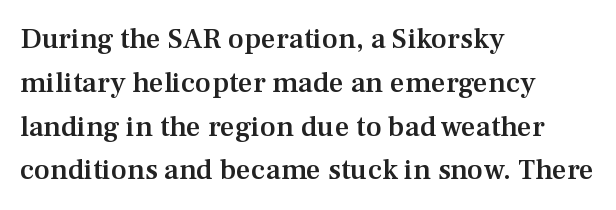
{"serif": "yes", "italic": "no", "bold": "semi", "weight": "semibold", "width": "normal", "stroke_contrast": "medium", "x_height": "medium", "monospaced": "no", "underline": "no", "align": "left", "line_spacing": "normal", "line_spacing_ratio": 1.51, "letter_spacing": "normal", "letter_spacing_em": 0.0, "glyph_px": 29}
